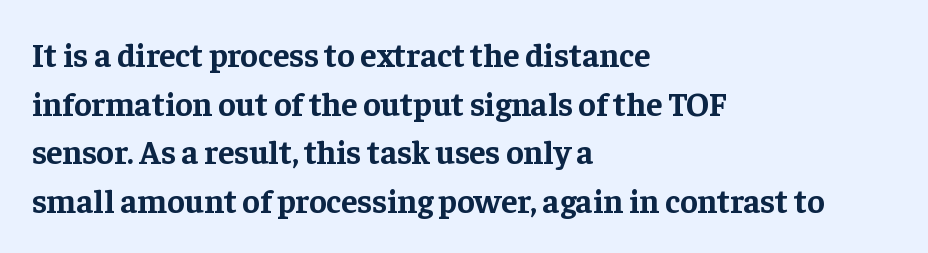
The image shows 33 px bold serif type, upright; set left-aligned, normal line spacing (1.47x), normal letter spacing, not underlined; low stroke contrast and a medium x-height.
